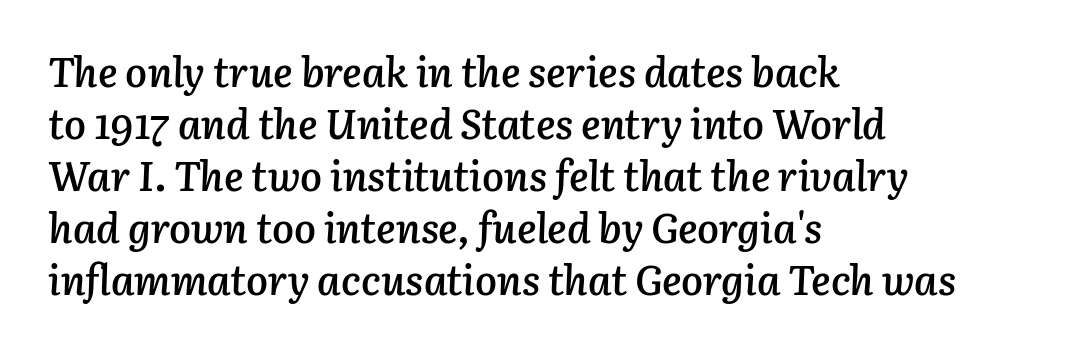
Q: Is the text bold? A: Semi-bold.
Q: Is the text italic (slanted)? A: Yes, it leans right by about 3 degrees.
Q: Is the text underlined? A: No.
Q: How is the paragraph aligned? A: Left-aligned.
Q: Is the spacing between letters normal or unusually wide? A: Normal.
Q: Is the spacing between lines tight, normal or loose? A: Normal.
Q: Width (condensed, normal, or wide)? A: Normal.
Q: Stroke contrast? A: Low.
Q: x-height? A: Medium.
Q: Monospaced? A: No.
